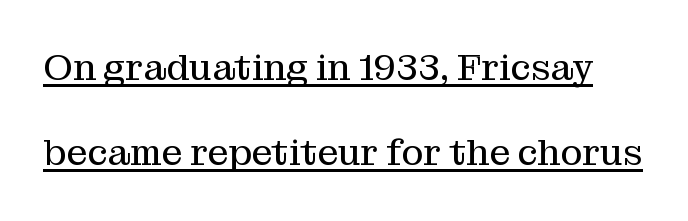
The image shows 37 px regular-weight serif type, upright; set loose line spacing (2.3x), normal letter spacing, underlined; medium stroke contrast and a medium x-height.
